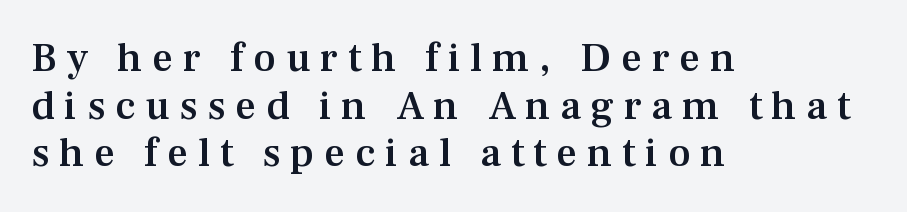
The image shows 41 px semibold serif type, upright; set left-aligned, line spacing 1.16x, unusually wide letter spacing (+0.24 em), not underlined; medium stroke contrast and a medium x-height.
